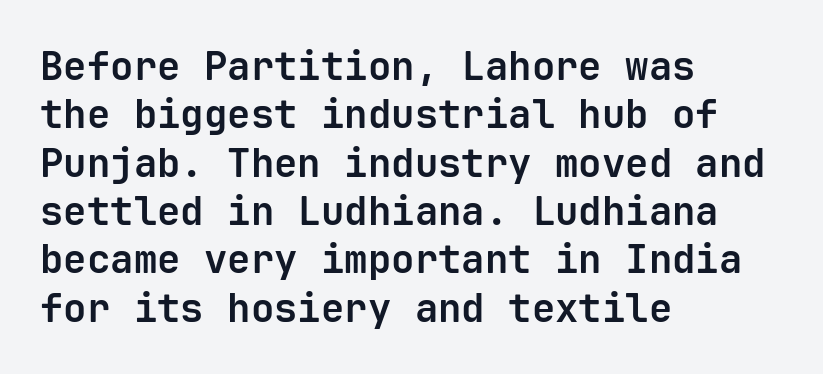
Is the block centered? No — it sits flush against the left margin. A sans-serif font was chosen for this passage. Posture: straight, roman, zero tilt. Letters rest on an invisible, unmarked baseline.
